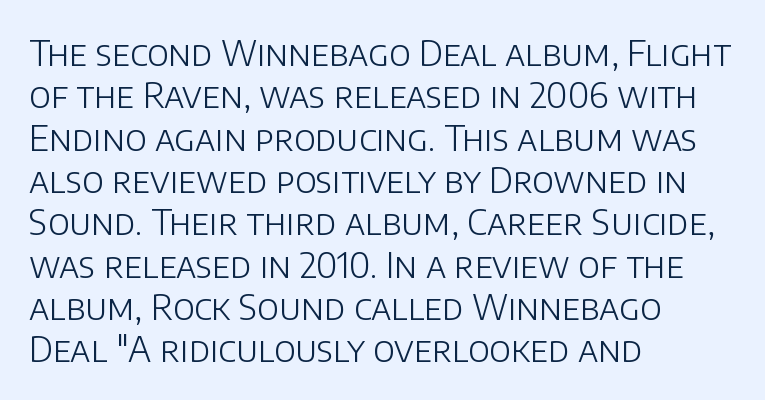
The image shows 35 px light sans-serif type, upright; set left-aligned, line spacing 1.21x, normal letter spacing, not underlined; low stroke contrast and a large x-height.
